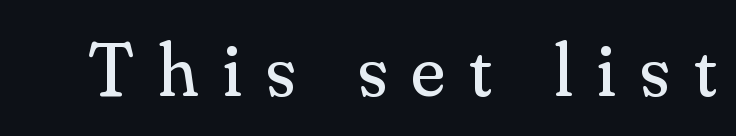
Q: Is the text bold? A: No.
Q: Is the text italic (slanted)? A: No, it is upright.
Q: Is the typeface a serif or a sans-serif typeface? A: Serif.
Q: Is the text underlined? A: No.
Q: Is the spacing between letters normal or unusually wide? A: Unusually wide.
Q: Width (condensed, normal, or wide)? A: Normal.
Q: Stroke contrast? A: Medium.
Q: x-height? A: Small.
Q: Monospaced? A: No.
